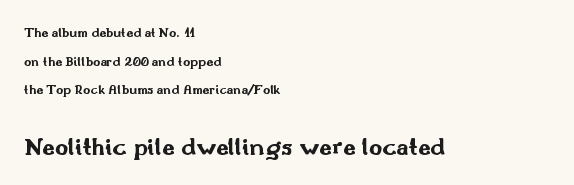
The image shows 26 px bold type, upright; set left-aligned, loose line spacing (2.05x), normal letter spacing, not underlined; the second (bottom) block is 1.86x larger.
